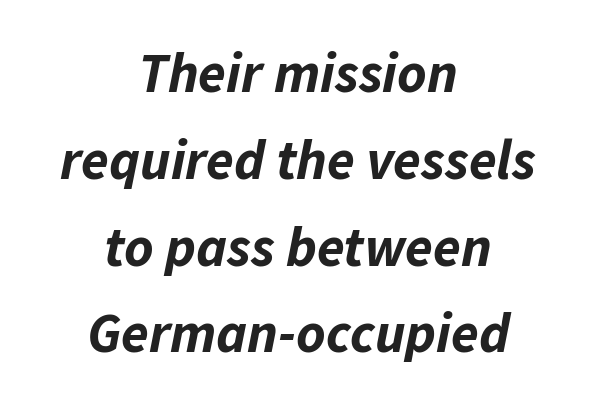
{"italic": "yes", "lean": "right", "slant_degrees": 11, "bold": "yes", "weight": "bold", "width": "normal", "stroke_contrast": "low", "x_height": "medium", "monospaced": "no", "underline": "no", "align": "center", "line_spacing": "normal", "line_spacing_ratio": 1.55, "letter_spacing": "normal", "letter_spacing_em": 0.0, "glyph_px": 56}
